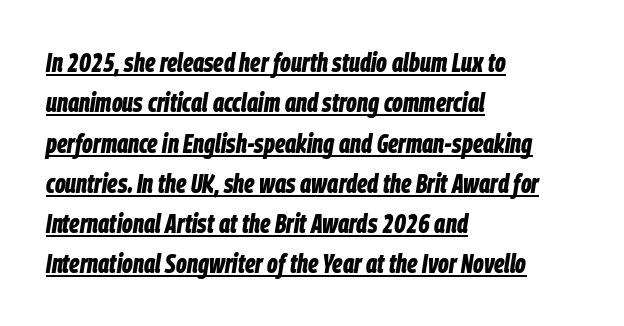
{"italic": "yes", "lean": "right", "slant_degrees": 9, "bold": "yes", "underline": "yes", "align": "left", "line_spacing": "normal", "line_spacing_ratio": 1.55, "letter_spacing": "normal", "letter_spacing_em": 0.0, "glyph_px": 26}
